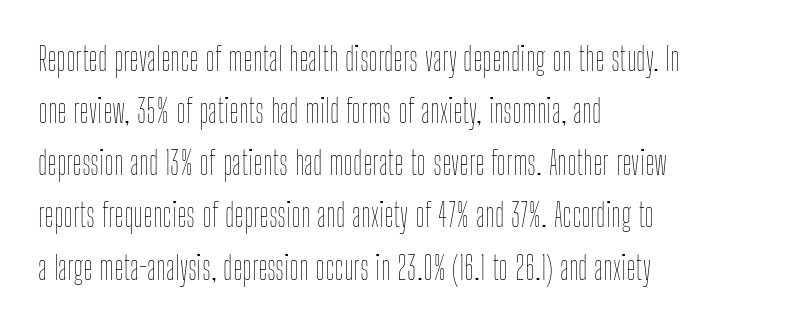
Q: Is the text bold? A: No.
Q: Is the text italic (slanted)? A: No, it is upright.
Q: Is the text underlined? A: No.
Q: How is the paragraph aligned? A: Left-aligned.
Q: Is the spacing between letters normal or unusually wide? A: Normal.
Q: Is the spacing between lines tight, normal or loose? A: Normal.
Q: Width (condensed, normal, or wide)? A: Condensed.
Q: Stroke contrast? A: Low.
Q: x-height? A: Medium.
Q: Monospaced? A: No.
